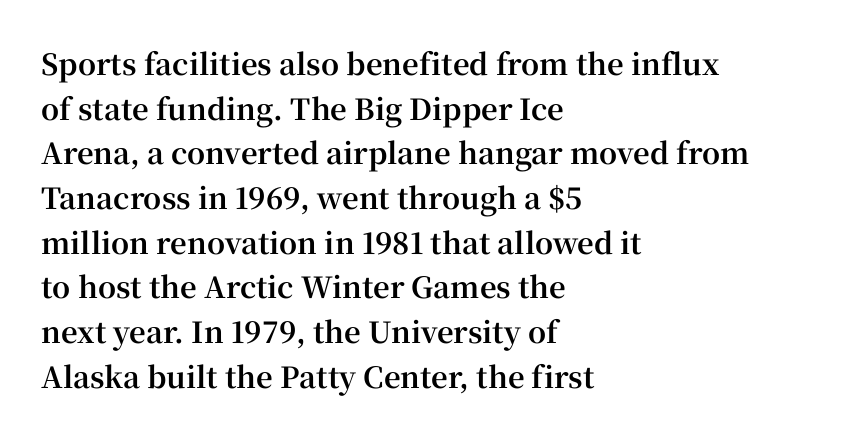
Underline: absent. If you drew a line through each stem, it would be perfectly vertical. The tracking reads as untouched default to a designer's eye. The typesetting leans heavy: a genuine bold. Successive baselines arrive at the customary interval. Spacing verdict: proportional, widths tailored to each character.
